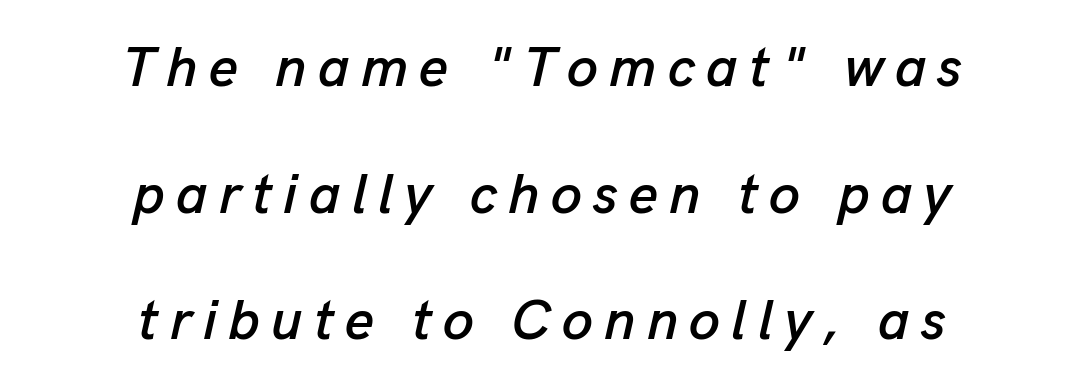
Q: Is the text italic (slanted)? A: Yes, it leans right by about 13 degrees.
Q: Is the text underlined? A: No.
Q: How is the paragraph aligned? A: Centered.
Q: Is the spacing between letters normal or unusually wide? A: Unusually wide.
Q: Is the spacing between lines tight, normal or loose? A: Loose.
Q: Width (condensed, normal, or wide)? A: Normal.
Q: Stroke contrast? A: Low.
Q: x-height? A: Medium.
Q: Monospaced? A: No.
